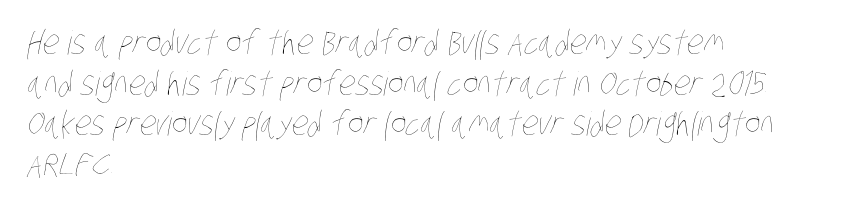
Casual observation: everything's shoved over to the left. A typesetter would call this zero additional tracking. The typeface has the unassuming heft of standard copy or less. Clear beneath every line of the passage. Think of a printed novel: that variable character pitch is what you see here.
